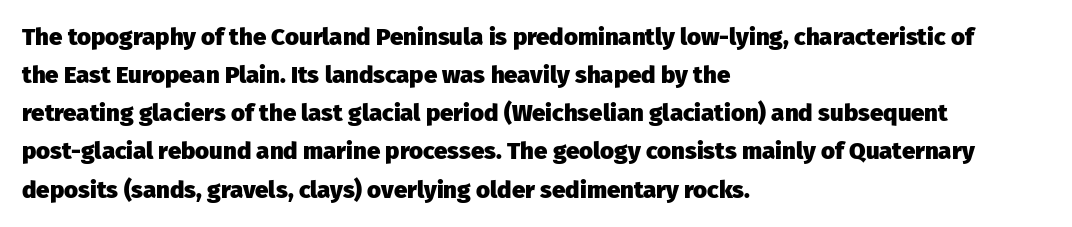
The image shows 24 px bold type, upright; set left-aligned, normal line spacing (1.59x), normal letter spacing, not underlined.
